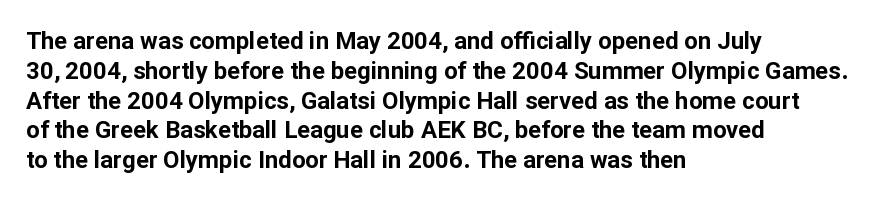
Q: Is the text bold? A: Yes.
Q: Is the text italic (slanted)? A: No, it is upright.
Q: Is the text underlined? A: No.
Q: How is the paragraph aligned? A: Left-aligned.
Q: Is the spacing between letters normal or unusually wide? A: Normal.
